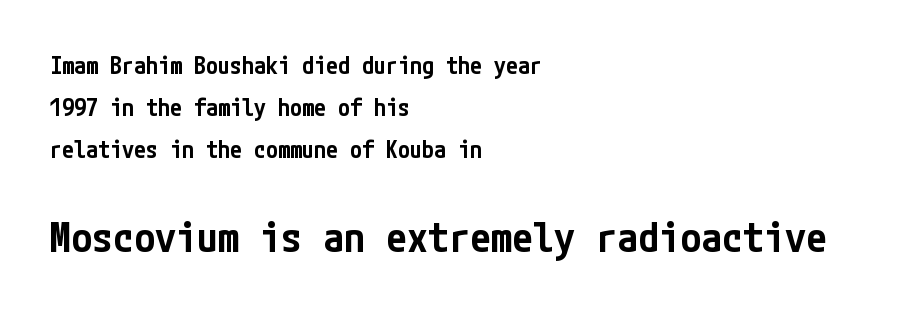
The image shows 42 px semibold, condensed sans-serif type, upright; set left-aligned, line spacing 1.76x, normal letter spacing, not underlined; the second (bottom) block is 1.75x larger; low stroke contrast and a medium x-height.
